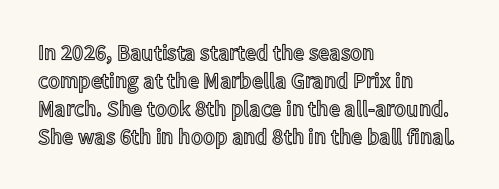
{"italic": "no", "underline": "no", "align": "left", "line_spacing": "normal", "line_spacing_ratio": 1.28, "letter_spacing": "normal", "letter_spacing_em": 0.0, "glyph_px": 22}
